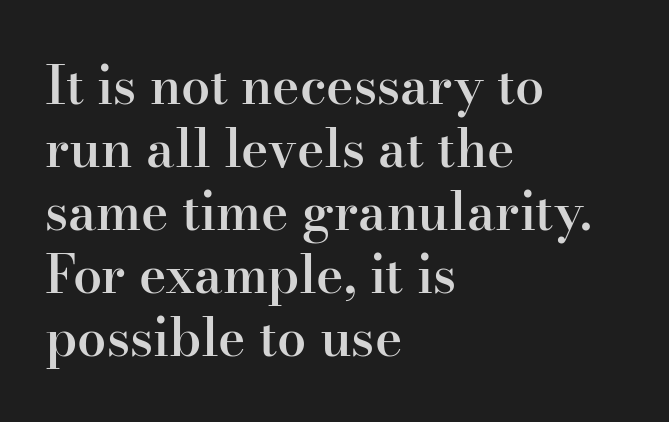
{"serif": "yes", "italic": "no", "bold": "semi", "weight": "semibold", "width": "normal", "stroke_contrast": "high", "x_height": "small", "monospaced": "no", "underline": "no", "align": "left", "line_spacing_ratio": 1.21, "letter_spacing": "normal", "letter_spacing_em": 0.0, "glyph_px": 52}
